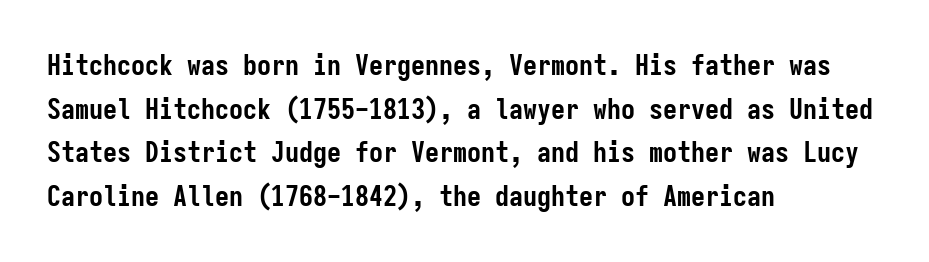
Descenders hang freely into open space. Serifs: no, the terminals of the letterforms are clean. Quick note: not italic, upright. Summary of weight: heavy, a full bold.
